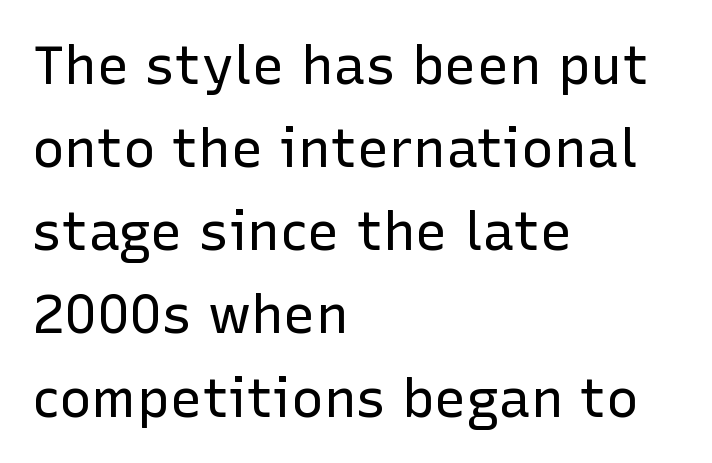
Q: Is the text bold? A: No.
Q: Is the text italic (slanted)? A: No, it is upright.
Q: Is the typeface a serif or a sans-serif typeface? A: Sans-serif.
Q: Is the text underlined? A: No.
Q: How is the paragraph aligned? A: Left-aligned.
Q: Is the spacing between letters normal or unusually wide? A: Normal.
Q: Is the spacing between lines tight, normal or loose? A: Normal.
Q: Width (condensed, normal, or wide)? A: Normal.
Q: Stroke contrast? A: Low.
Q: x-height? A: Medium.
Q: Monospaced? A: No.
